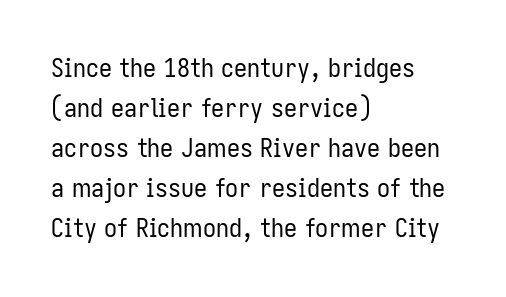
Q: Is the text bold? A: No.
Q: Is the text italic (slanted)? A: No, it is upright.
Q: Is the text underlined? A: No.
Q: How is the paragraph aligned? A: Left-aligned.
Q: Is the spacing between letters normal or unusually wide? A: Normal.
Q: Is the spacing between lines tight, normal or loose? A: Normal.
